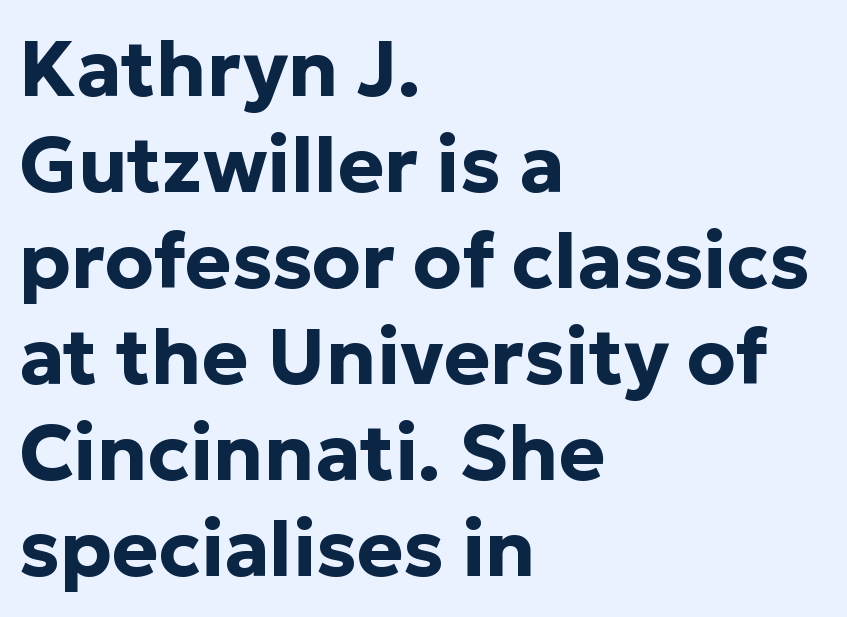
{"serif": "no", "italic": "no", "bold": "yes", "weight": "bold", "width": "normal", "stroke_contrast": "low", "x_height": "medium", "monospaced": "no", "underline": "no", "align": "left", "line_spacing_ratio": 1.23, "letter_spacing": "normal", "letter_spacing_em": 0.0, "glyph_px": 78}
